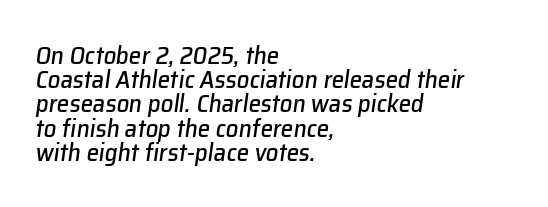
Q: Is the text italic (slanted)? A: Yes, it leans right by about 8 degrees.
Q: Is the text underlined? A: No.
Q: How is the paragraph aligned? A: Left-aligned.
Q: Is the spacing between letters normal or unusually wide? A: Normal.
Q: Is the spacing between lines tight, normal or loose? A: Tight.
